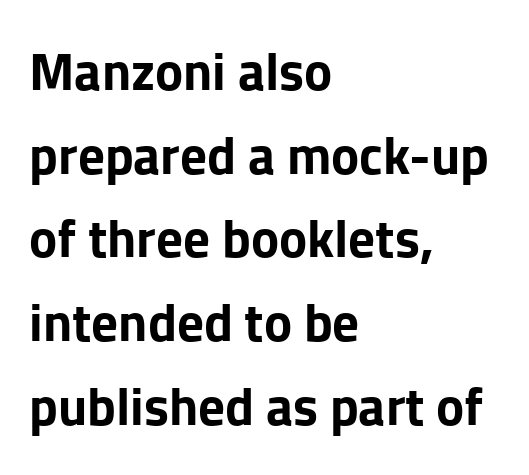
The image shows 53 px bold sans-serif type, upright; set left-aligned, normal line spacing (1.58x), normal letter spacing, not underlined; low stroke contrast and a medium x-height.
